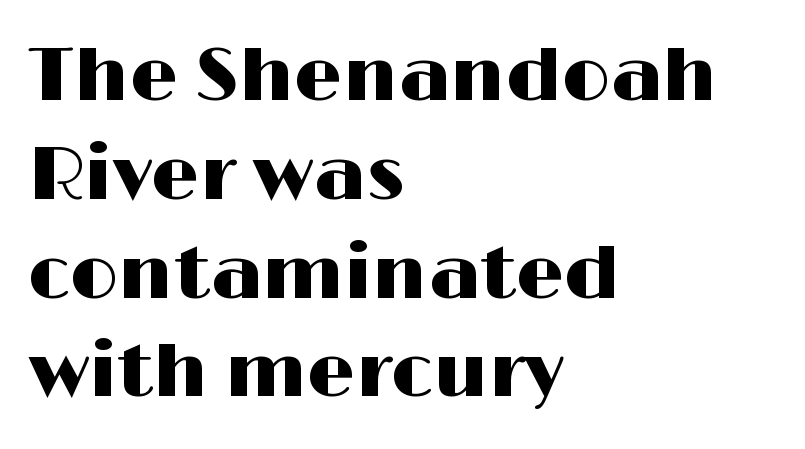
The image shows 76 px wide sans-serif type, upright; set left-aligned, normal line spacing (1.3x), normal letter spacing, not underlined; high stroke contrast and a medium x-height.
